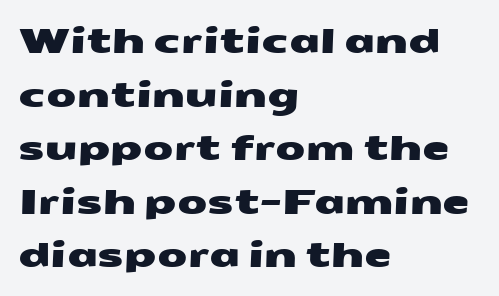
{"serif": "no", "width": "wide", "stroke_contrast": "medium", "x_height": "medium", "monospaced": "no", "underline": "no", "align": "left", "line_spacing": "normal", "line_spacing_ratio": 1.53, "letter_spacing": "normal", "letter_spacing_em": 0.0, "glyph_px": 35}
